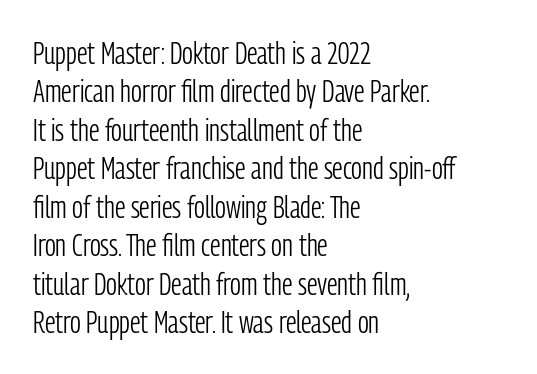
Q: Is the text bold? A: No.
Q: Is the text italic (slanted)? A: No, it is upright.
Q: Is the typeface a serif or a sans-serif typeface? A: Sans-serif.
Q: Is the text underlined? A: No.
Q: How is the paragraph aligned? A: Left-aligned.
Q: Is the spacing between letters normal or unusually wide? A: Normal.
Q: Width (condensed, normal, or wide)? A: Condensed.
Q: Stroke contrast? A: Low.
Q: x-height? A: Medium.
Q: Monospaced? A: No.
